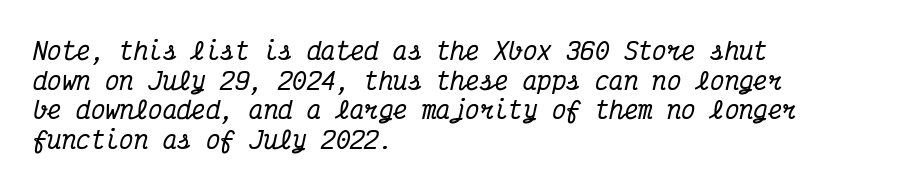
The image shows 24 px text type, italic (leaning right); set left-aligned, line spacing 1.23x, normal letter spacing, not underlined.
